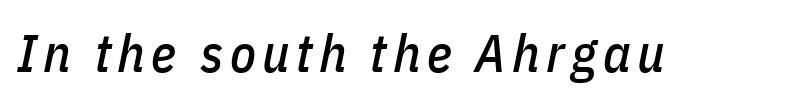
{"italic": "yes", "lean": "right", "slant_degrees": 11, "width": "condensed", "stroke_contrast": "low", "x_height": "medium", "monospaced": "no", "underline": "no", "glyph_px": 53}
